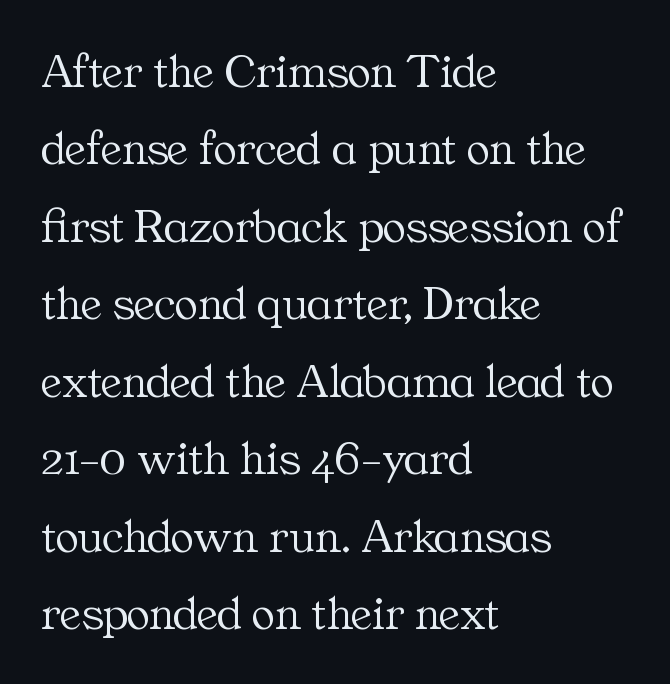
The glyphs are unaccompanied by any horizontal stroke below them. This block has exactly the height ordinary leading produces. The compositor pushed each line to the left boundary. Vertical stems look standard width or narrower in stroke. The font family rendered here belongs to the serif group. Do the characters align in a grid? No, the font is proportional.
